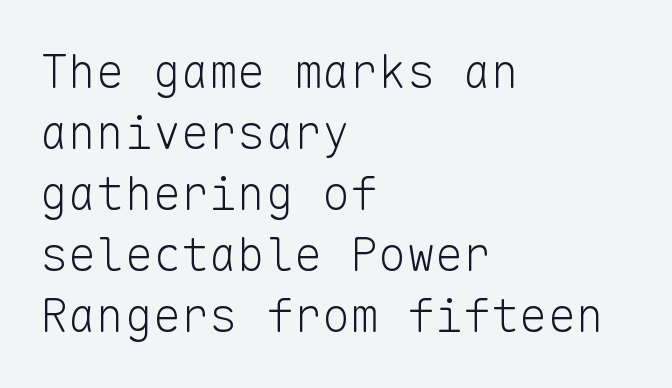
The image shows 47 px light sans-serif type, upright, monospaced; set left-aligned, normal line spacing (1.3x), normal letter spacing, not underlined; low stroke contrast and a medium x-height.
